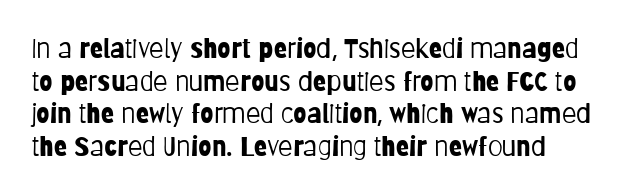
The weight would be labelled regular, book, light, or lighter still. The type sits square on the baseline with zero lean. Check under the words: just untouched page. Between one letter and the next there's only the usual sliver of space.
